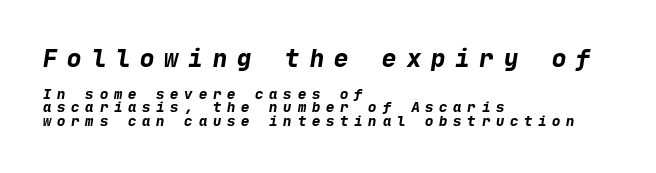
The image shows 24 px bold type; set left-aligned, tight line spacing (0.95x), unusually wide letter spacing (+0.41 em), not underlined; the first (top) block is 1.71x larger.
